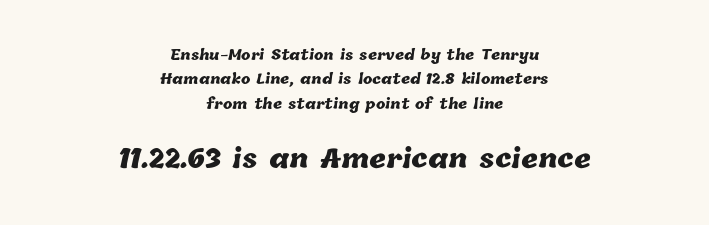
{"bold": "yes", "underline": "no", "align": "center", "line_spacing_ratio": 1.75, "letter_spacing": "normal", "letter_spacing_em": 0.0, "larger_block": "second", "size_ratio": 1.86, "glyph_px": 26}
